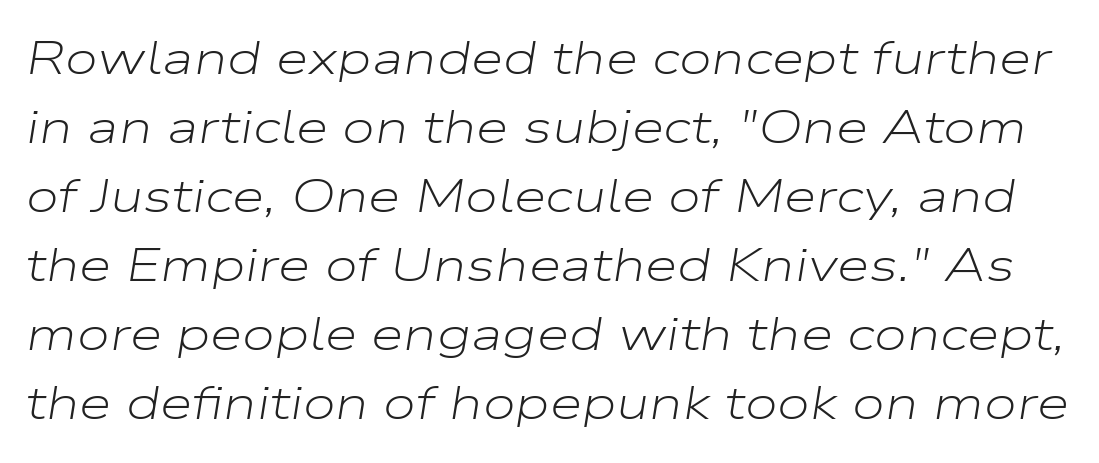
{"italic": "yes", "lean": "right", "slant_degrees": 9, "bold": "no", "weight": "light", "width": "wide", "stroke_contrast": "low", "x_height": "medium", "monospaced": "no", "underline": "no", "line_spacing": "normal", "line_spacing_ratio": 1.47, "letter_spacing": "normal", "letter_spacing_em": 0.0, "glyph_px": 47}
